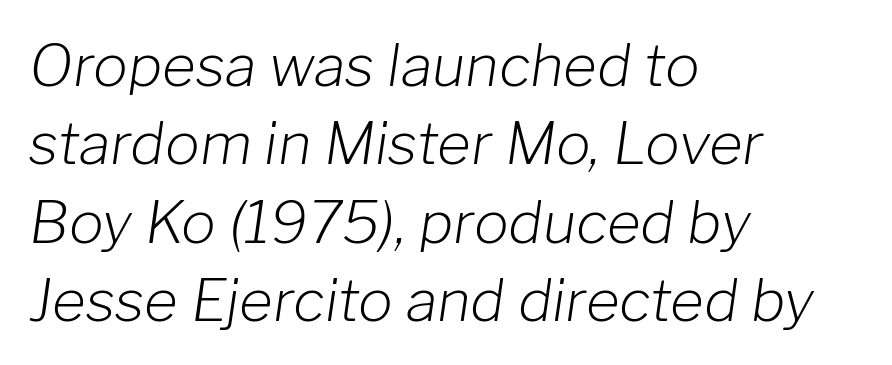
{"italic": "yes", "lean": "right", "slant_degrees": 8, "bold": "no", "weight": "light", "width": "normal", "stroke_contrast": "low", "x_height": "medium", "monospaced": "no", "underline": "no", "align": "left", "line_spacing": "normal", "line_spacing_ratio": 1.35, "letter_spacing": "normal", "letter_spacing_em": 0.0, "glyph_px": 58}
